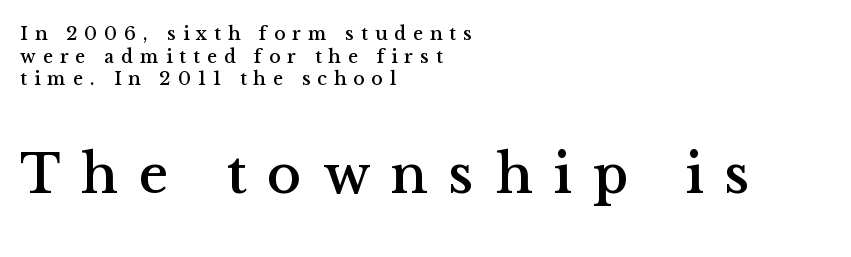
Words float on clear page, feet unadorned. Horizontally, the lines are justified to the leading edge only. Do the letters lean? They stand straight. Block two is the big one; block one sits smaller above it. Short note: letters widely spaced. The characters display serif detailing at their extremities.
